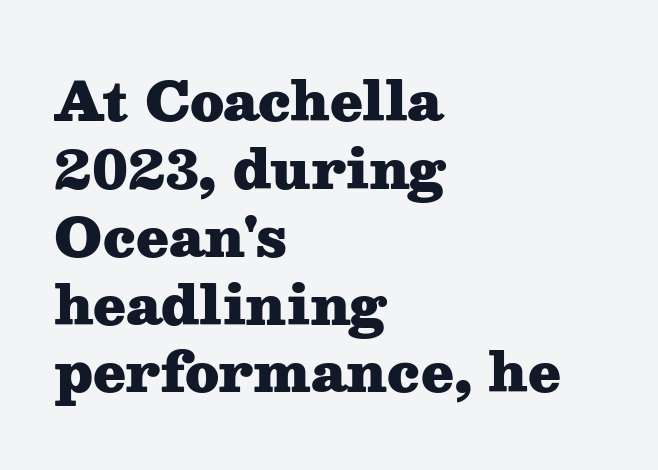
Q: Is the text bold? A: Yes.
Q: Is the text italic (slanted)? A: No, it is upright.
Q: Is the typeface a serif or a sans-serif typeface? A: Serif.
Q: Is the text underlined? A: No.
Q: How is the paragraph aligned? A: Left-aligned.
Q: Is the spacing between letters normal or unusually wide? A: Normal.
Q: Is the spacing between lines tight, normal or loose? A: Normal.
Q: Width (condensed, normal, or wide)? A: Wide.
Q: Stroke contrast? A: Medium.
Q: x-height? A: Medium.
Q: Monospaced? A: No.
